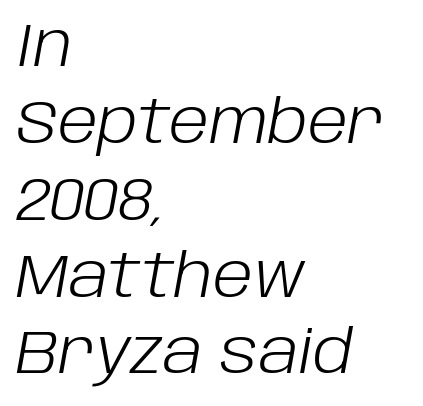
The image shows 61 px light type, italic (leaning right); set left-aligned, normal line spacing (1.26x), normal letter spacing, not underlined; low stroke contrast and a large x-height.
